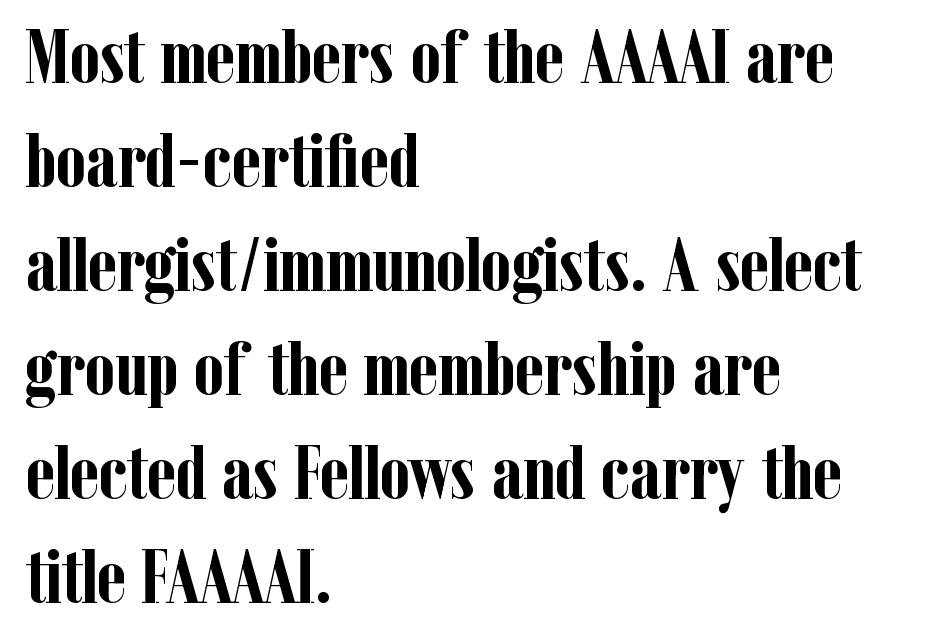
{"serif": "yes", "italic": "no", "bold": "yes", "weight": "semibold", "width": "condensed", "stroke_contrast": "low", "x_height": "medium", "monospaced": "no", "underline": "no", "align": "left", "line_spacing": "normal", "line_spacing_ratio": 1.35, "letter_spacing": "normal", "letter_spacing_em": 0.0, "glyph_px": 77}
